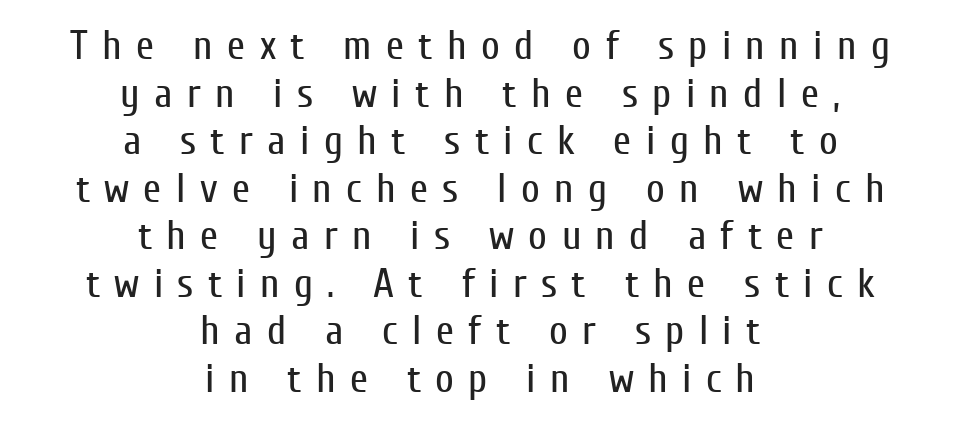
Q: Is the text bold? A: No.
Q: Is the text italic (slanted)? A: No, it is upright.
Q: Is the typeface a serif or a sans-serif typeface? A: Sans-serif.
Q: Is the text underlined? A: No.
Q: How is the paragraph aligned? A: Centered.
Q: Is the spacing between letters normal or unusually wide? A: Unusually wide.
Q: Width (condensed, normal, or wide)? A: Condensed.
Q: Stroke contrast? A: Low.
Q: x-height? A: Medium.
Q: Monospaced? A: No.
